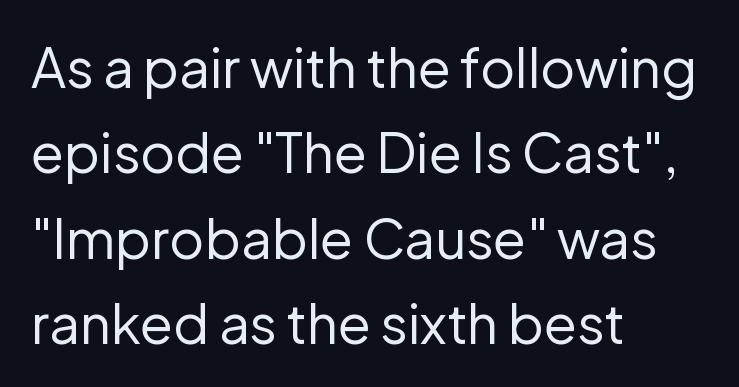
Q: Is the text bold? A: No.
Q: Is the text italic (slanted)? A: No, it is upright.
Q: Is the typeface a serif or a sans-serif typeface? A: Sans-serif.
Q: Is the text underlined? A: No.
Q: How is the paragraph aligned? A: Left-aligned.
Q: Is the spacing between letters normal or unusually wide? A: Normal.
Q: Is the spacing between lines tight, normal or loose? A: Normal.
Q: Width (condensed, normal, or wide)? A: Normal.
Q: Stroke contrast? A: Low.
Q: x-height? A: Medium.
Q: Monospaced? A: No.
